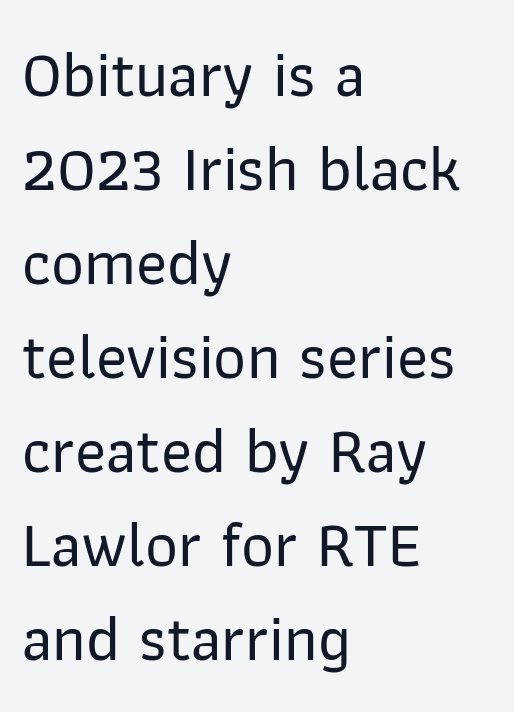
Q: Is the text italic (slanted)? A: No, it is upright.
Q: Is the typeface a serif or a sans-serif typeface? A: Sans-serif.
Q: Is the text underlined? A: No.
Q: How is the paragraph aligned? A: Left-aligned.
Q: Is the spacing between letters normal or unusually wide? A: Normal.
Q: Is the spacing between lines tight, normal or loose? A: Normal.
Q: Width (condensed, normal, or wide)? A: Normal.
Q: Stroke contrast? A: Low.
Q: x-height? A: Medium.
Q: Monospaced? A: No.
